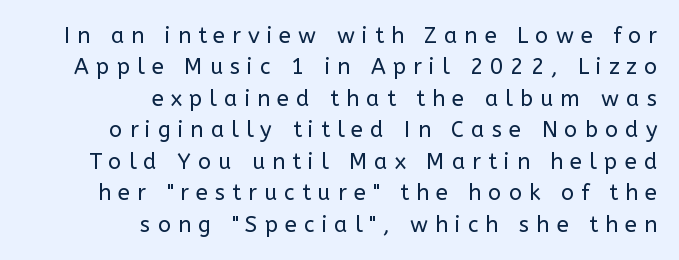
Does the lettering tilt? It doesn't — this is upright. Plain, unruled lines of type. The designer left line spacing at the default. Weight: regular or lighter. Substantial extra tracking has been applied to these lines. Compared with a flush-left layout, this one pins lines to the opposite, right side.
